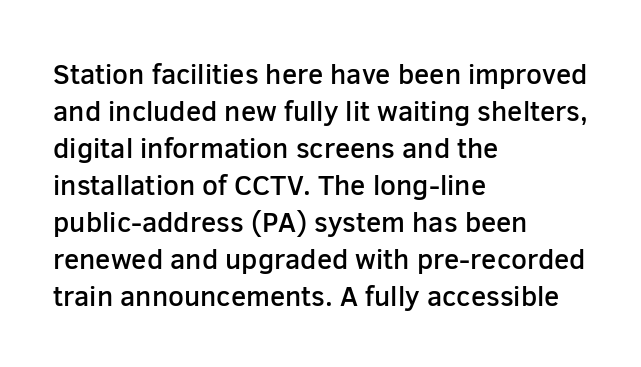
The image shows 28 px semibold sans-serif type, upright; set left-aligned, normal line spacing (1.32x), normal letter spacing, not underlined; low stroke contrast and a medium x-height.
